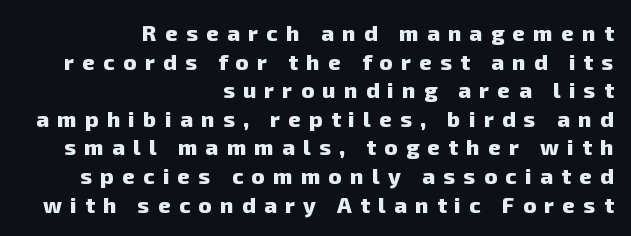
Leading: standard. Line ends are locked; line starts wander. The space beneath each line is pristine and unruled. Spacing between characters has been opened up far beyond the box default. Compared with an ordinary text face, these strokes are far heavier — a full bold.
